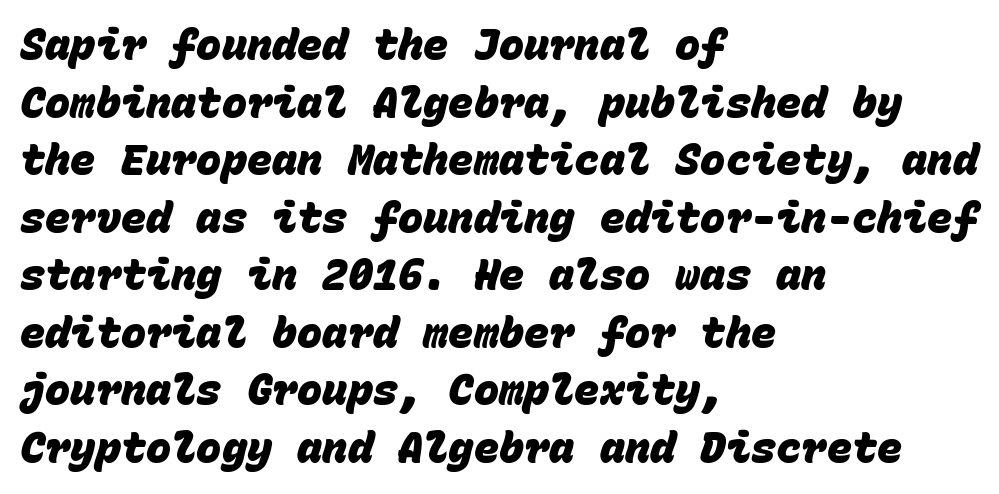
Compared with typical paragraphs, the rows here are spaced about the same. The baseline area is clear. One-word summary of the alignment: left. Default kerning and tracking; the words read as compact shapes. Monospaced: the letters line up in strict vertical columns.
